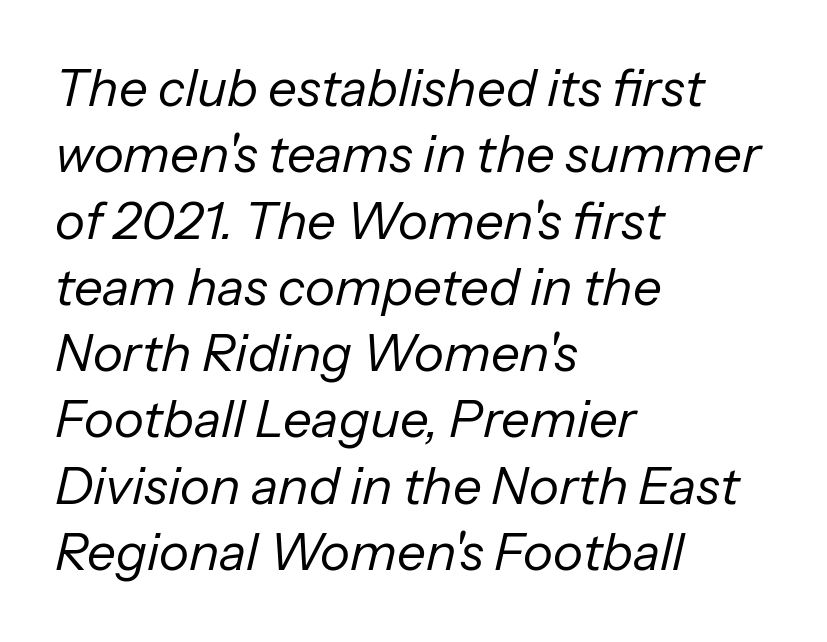
The image shows 51 px regular-weight type, italic (leaning right); set left-aligned, normal line spacing (1.3x), normal letter spacing, not underlined; low stroke contrast and a medium x-height.
